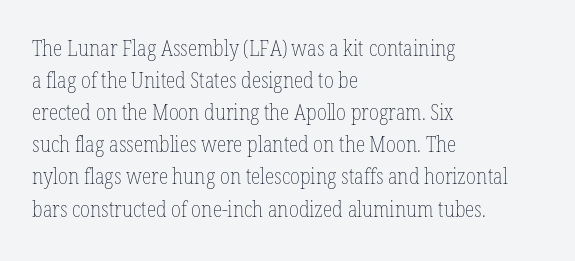
Q: Is the text bold? A: No.
Q: Is the text italic (slanted)? A: No, it is upright.
Q: Is the text underlined? A: No.
Q: How is the paragraph aligned? A: Left-aligned.
Q: Is the spacing between letters normal or unusually wide? A: Normal.
Q: Is the spacing between lines tight, normal or loose? A: Normal.
